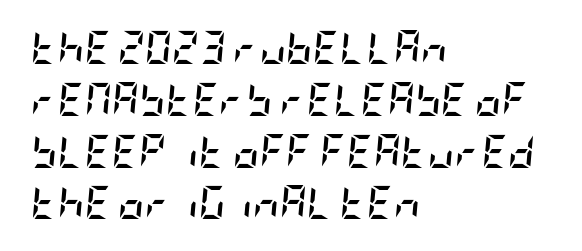
Q: Is the text bold? A: Yes.
Q: Is the text italic (slanted)? A: Yes, it leans right by about 5 degrees.
Q: Is the text underlined? A: No.
Q: How is the paragraph aligned? A: Left-aligned.
Q: Is the spacing between letters normal or unusually wide? A: Normal.
Q: Is the spacing between lines tight, normal or loose? A: Normal.
Q: Width (condensed, normal, or wide)? A: Condensed.
Q: Stroke contrast? A: Low.
Q: x-height? A: Large.
